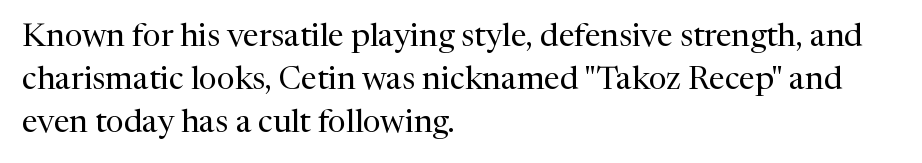
{"serif": "yes", "italic": "no", "bold": "no", "weight": "regular", "width": "normal", "stroke_contrast": "medium", "x_height": "medium", "monospaced": "no", "underline": "no", "align": "left", "line_spacing": "normal", "line_spacing_ratio": 1.34, "letter_spacing": "normal", "letter_spacing_em": 0.0, "glyph_px": 32}
